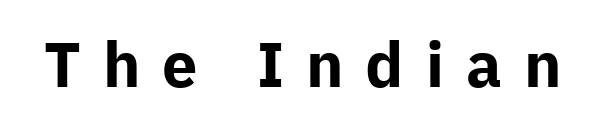
The image shows 63 px bold sans-serif type, upright; set unusually wide letter spacing (+0.35 em), not underlined; low stroke contrast and a medium x-height.
